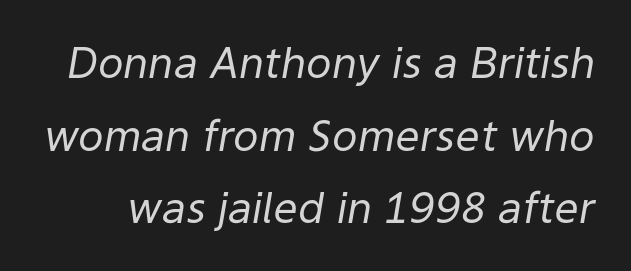
Q: Is the text bold? A: No.
Q: Is the text italic (slanted)? A: Yes, it leans right by about 9 degrees.
Q: Is the text underlined? A: No.
Q: Is the spacing between letters normal or unusually wide? A: Normal.
Q: Is the spacing between lines tight, normal or loose? A: Normal.
Q: Width (condensed, normal, or wide)? A: Normal.
Q: Stroke contrast? A: Low.
Q: x-height? A: Medium.
Q: Monospaced? A: No.
